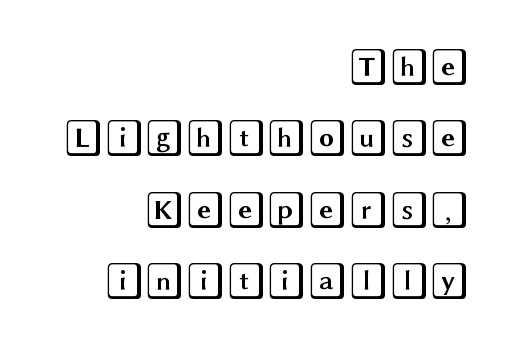
The image shows 37 px wide type, upright; set right-aligned, loose line spacing (1.93x), normal letter spacing, not underlined; a large x-height.
